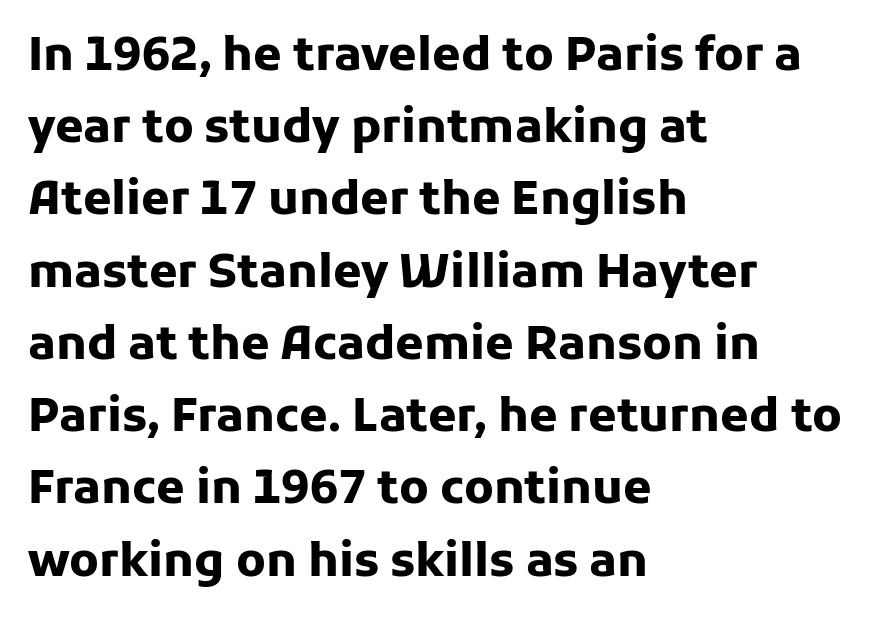
The image shows 46 px heavy sans-serif type, upright; set left-aligned, normal line spacing (1.57x), normal letter spacing, not underlined; low stroke contrast and a medium x-height.
